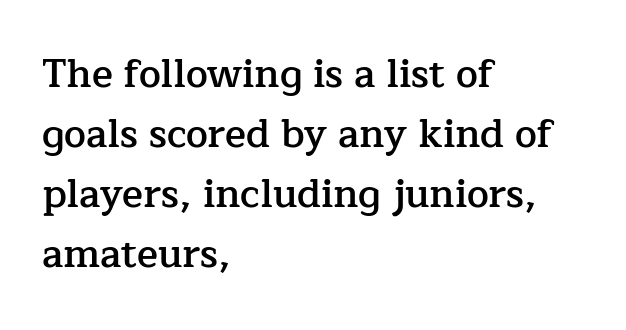
{"serif": "yes", "italic": "no", "bold": "semi", "weight": "semibold", "width": "normal", "stroke_contrast": "low", "x_height": "medium", "monospaced": "no", "underline": "no", "align": "left", "line_spacing": "normal", "line_spacing_ratio": 1.54, "letter_spacing": "normal", "letter_spacing_em": 0.0, "glyph_px": 39}
